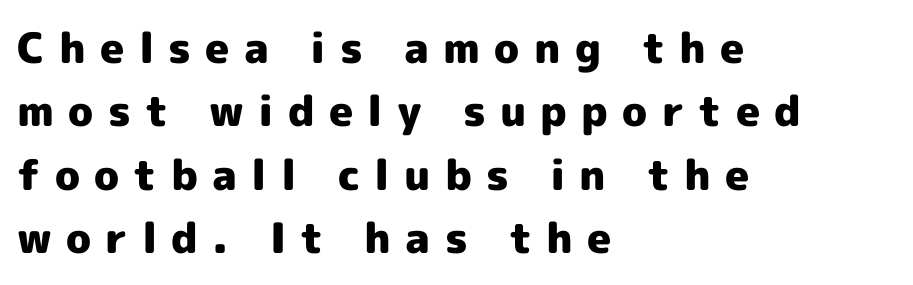
The image shows 42 px heavy sans-serif type, upright; set left-aligned, normal line spacing (1.51x), unusually wide letter spacing (+0.34 em), not underlined; a medium x-height.
